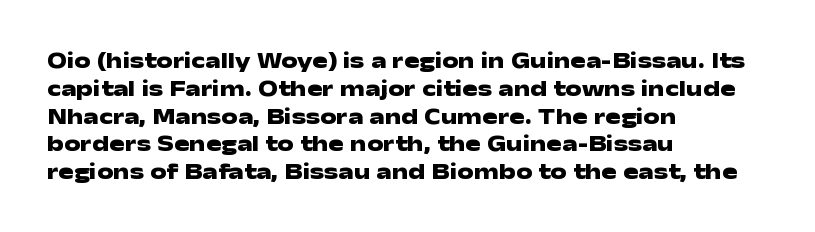
{"italic": "no", "bold": "yes", "underline": "no", "align": "left", "line_spacing_ratio": 1.21, "letter_spacing": "normal", "letter_spacing_em": 0.0, "glyph_px": 23}
